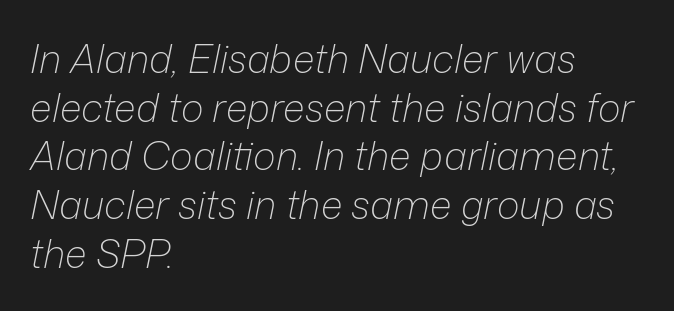
{"italic": "yes", "lean": "right", "slant_degrees": 12, "bold": "no", "weight": "light", "width": "normal", "stroke_contrast": "low", "x_height": "medium", "monospaced": "no", "underline": "no", "align": "left", "line_spacing": "normal", "line_spacing_ratio": 1.25, "letter_spacing": "normal", "letter_spacing_em": 0.0, "glyph_px": 39}
